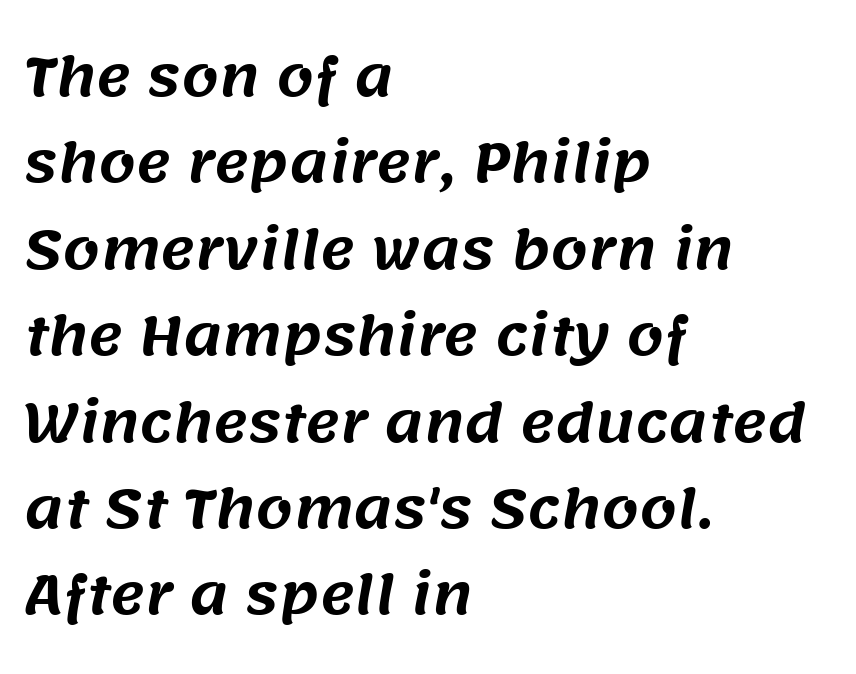
{"serif": "no", "width": "normal", "stroke_contrast": "medium", "x_height": "large", "monospaced": "no", "underline": "no", "align": "left", "line_spacing": "normal", "line_spacing_ratio": 1.63, "letter_spacing": "normal", "letter_spacing_em": 0.0, "glyph_px": 53}
